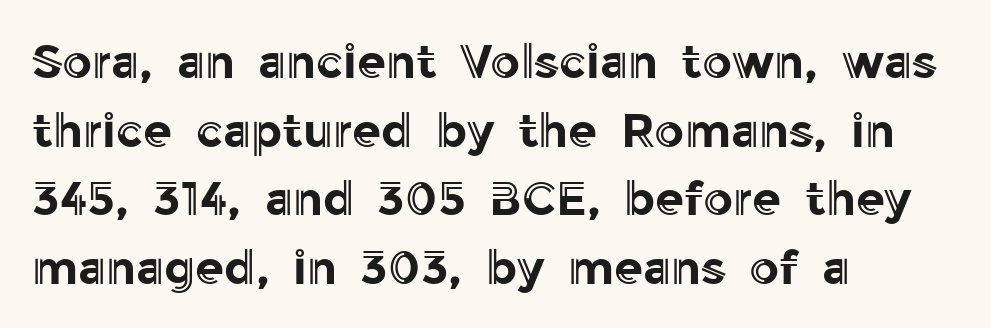
{"italic": "no", "width": "normal", "x_height": "medium", "monospaced": "no", "underline": "no", "align": "left", "line_spacing": "normal", "line_spacing_ratio": 1.46, "letter_spacing": "normal", "letter_spacing_em": 0.0, "glyph_px": 47}
